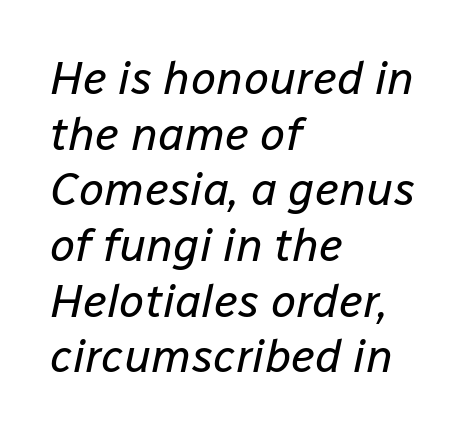
Layout note: lines flush left. Tall strokes in this sample are angled rather than plumb. Note the varied advance widths — an 'i' is clearly narrower than an 'm'. Underlining? Definitely not there.
